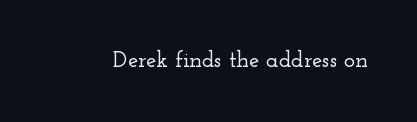
The image shows 23 px text type, upright; set normal letter spacing, not underlined.
